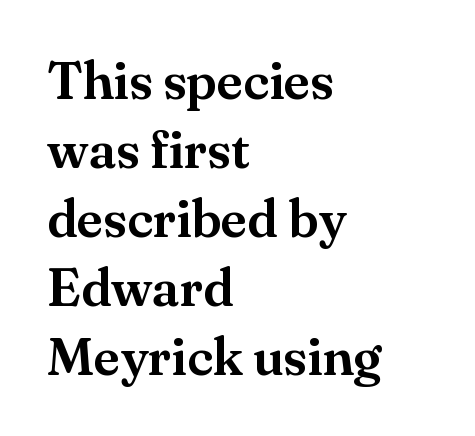
{"serif": "yes", "italic": "no", "width": "normal", "stroke_contrast": "medium", "x_height": "small", "monospaced": "no", "underline": "no", "align": "left", "line_spacing": "normal", "line_spacing_ratio": 1.3, "letter_spacing": "normal", "letter_spacing_em": 0.0, "glyph_px": 53}
